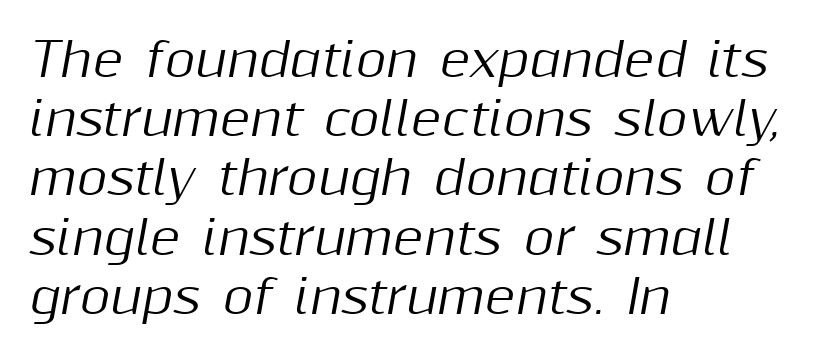
{"italic": "yes", "lean": "right", "slant_degrees": 10, "width": "normal", "stroke_contrast": "medium", "x_height": "medium", "monospaced": "no", "underline": "no", "align": "left", "line_spacing": "normal", "line_spacing_ratio": 1.26, "letter_spacing": "normal", "letter_spacing_em": 0.0, "glyph_px": 47}
